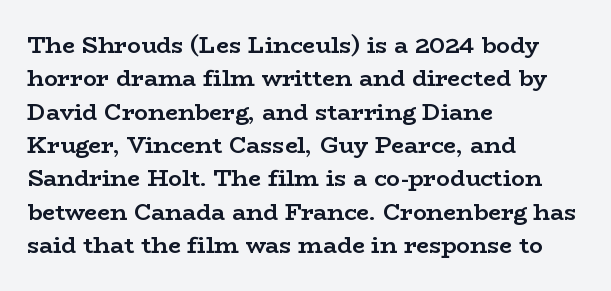
The image shows 23 px bold type, upright; set left-aligned, normal line spacing (1.45x), normal letter spacing, not underlined.
